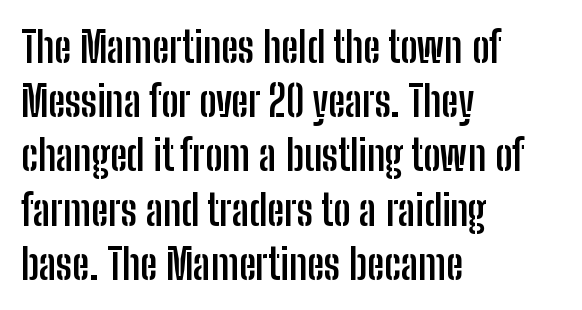
Q: Is the text bold? A: Yes.
Q: Is the text italic (slanted)? A: No, it is upright.
Q: Is the typeface a serif or a sans-serif typeface? A: Sans-serif.
Q: Is the text underlined? A: No.
Q: How is the paragraph aligned? A: Left-aligned.
Q: Is the spacing between letters normal or unusually wide? A: Normal.
Q: Is the spacing between lines tight, normal or loose? A: Normal.
Q: Width (condensed, normal, or wide)? A: Condensed.
Q: Stroke contrast? A: Low.
Q: x-height? A: Medium.
Q: Monospaced? A: No.
